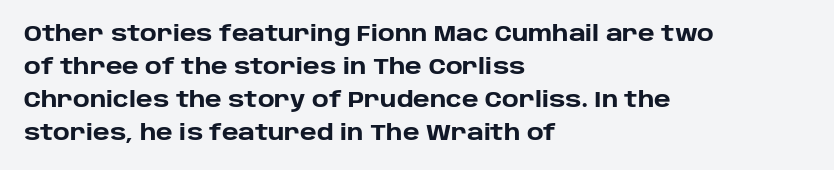
{"italic": "no", "bold": "yes", "underline": "no", "align": "left", "line_spacing": "normal", "line_spacing_ratio": 1.57, "letter_spacing": "normal", "letter_spacing_em": 0.0, "glyph_px": 21}
